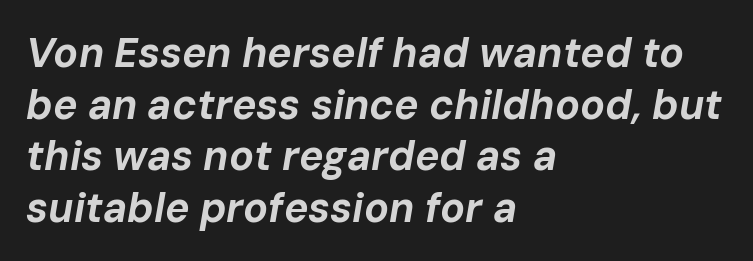
{"italic": "yes", "lean": "right", "slant_degrees": 10, "bold": "yes", "weight": "bold", "width": "normal", "stroke_contrast": "low", "x_height": "medium", "monospaced": "no", "underline": "no", "align": "left", "line_spacing": "normal", "line_spacing_ratio": 1.26, "letter_spacing": "normal", "letter_spacing_em": 0.0, "glyph_px": 41}
